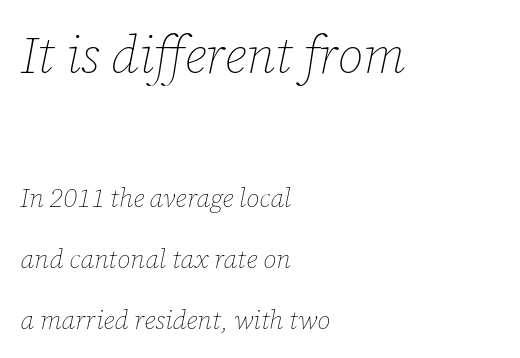
{"italic": "yes", "lean": "right", "slant_degrees": 12, "bold": "no", "weight": "thin", "width": "normal", "stroke_contrast": "low", "x_height": "medium", "monospaced": "no", "underline": "no", "align": "left", "line_spacing": "loose", "line_spacing_ratio": 2.34, "letter_spacing": "normal", "letter_spacing_em": 0.0, "larger_block": "first", "size_ratio": 1.96, "glyph_px": 51}
